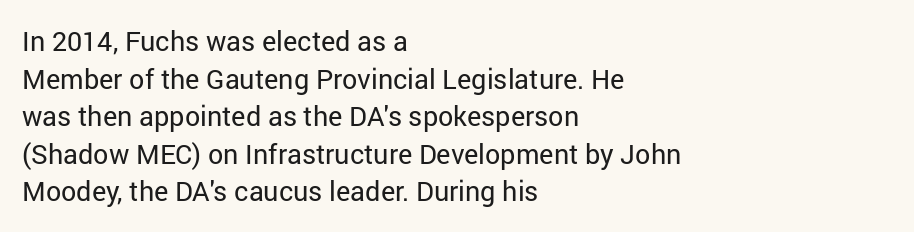
{"italic": "no", "bold": "no", "underline": "no", "align": "left", "line_spacing": "normal", "line_spacing_ratio": 1.39, "letter_spacing": "normal", "letter_spacing_em": 0.0, "glyph_px": 27}
